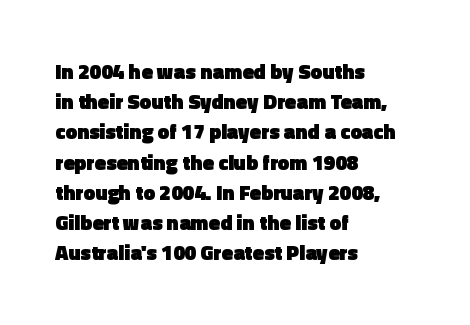
{"italic": "no", "bold": "yes", "underline": "no", "align": "left", "line_spacing": "normal", "line_spacing_ratio": 1.44, "letter_spacing": "normal", "letter_spacing_em": 0.0, "glyph_px": 21}
